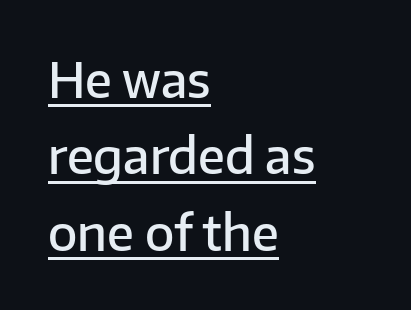
The image shows 48 px semibold sans-serif type, upright; set left-aligned, normal line spacing (1.59x), normal letter spacing, underlined; low stroke contrast and a medium x-height.
